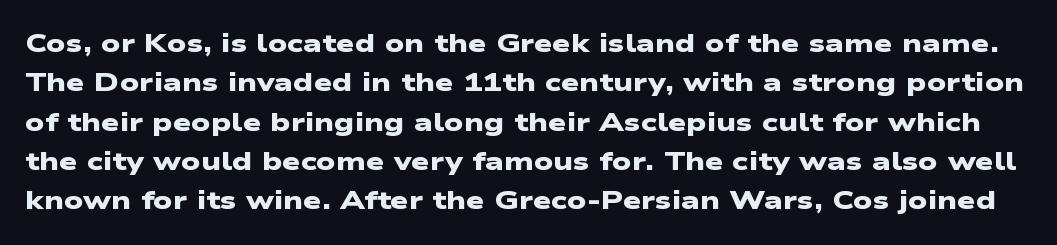
The image shows 26 px bold type; set normal line spacing (1.51x), normal letter spacing, not underlined.
